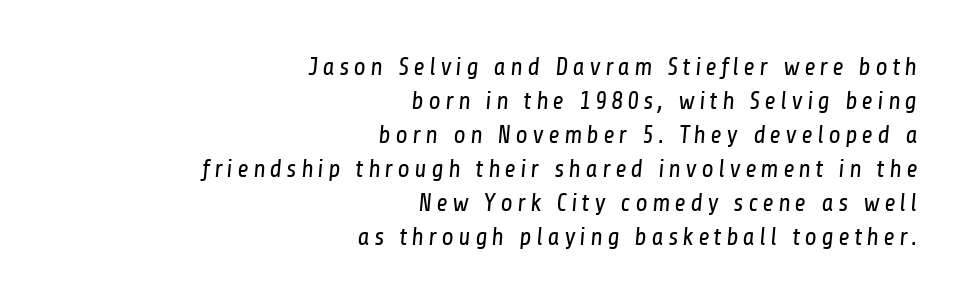
The image shows 25 px text type; set right-aligned, normal line spacing (1.36x), not underlined.
